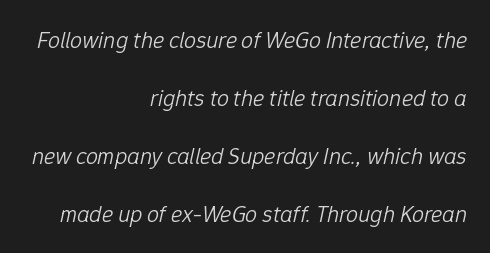
The image shows 24 px text type, italic (leaning right); set right-aligned, loose line spacing (2.41x), normal letter spacing, not underlined.
